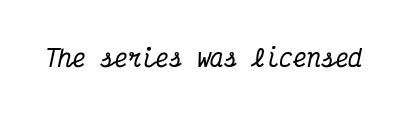
Honestly, there is no underline to notice here at all. What stands out about the letter spacing? Nothing — it is the standard amount. Compared with ordinary roman type, these characters are visibly tilted.
